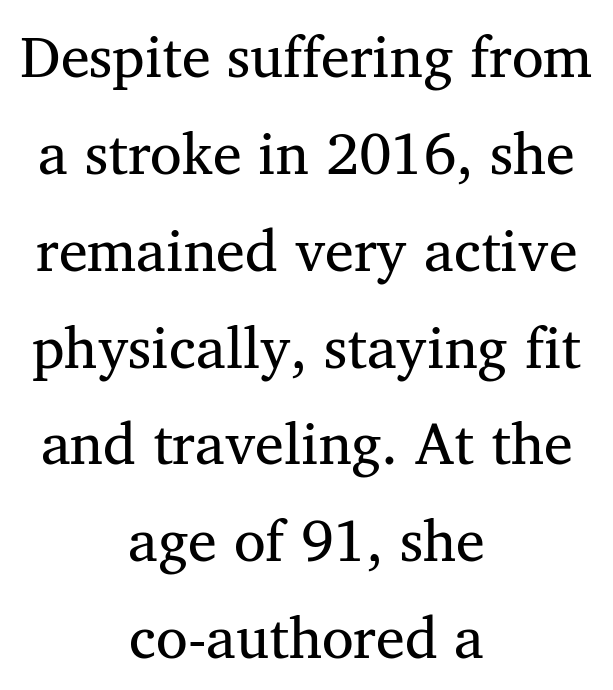
Descenders hang freely into open space. Tracking value appears to be zero — textbook default spacing. This reads as an unemphasized weight, regular at the heaviest. Evenly set lines give the paragraph a standard silhouette.
